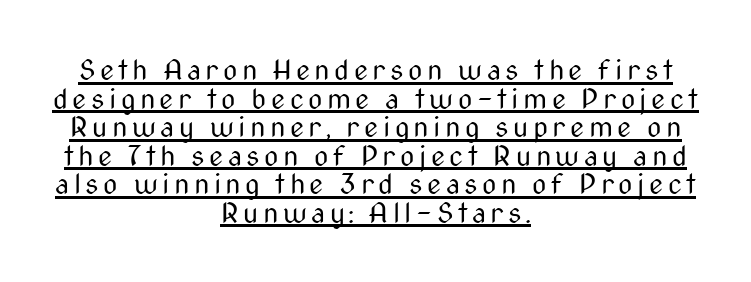
{"serif": "no", "italic": "no", "bold": "no", "weight": "regular", "width": "condensed", "stroke_contrast": "medium", "x_height": "medium", "monospaced": "no", "underline": "yes", "align": "center", "line_spacing": "tight", "line_spacing_ratio": 1.02, "glyph_px": 28}
